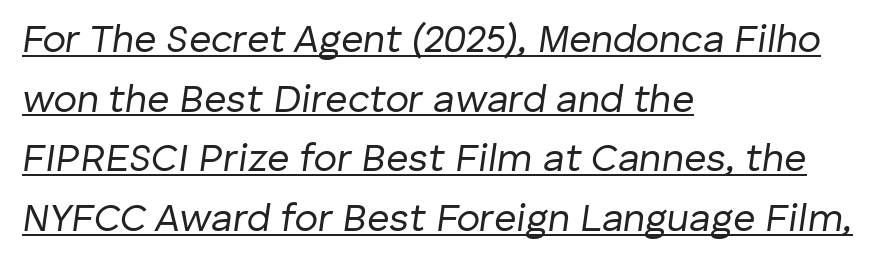
{"italic": "yes", "lean": "right", "slant_degrees": 8, "bold": "no", "weight": "regular", "width": "normal", "stroke_contrast": "low", "x_height": "medium", "monospaced": "no", "underline": "yes", "align": "left", "line_spacing": "normal", "line_spacing_ratio": 1.53, "letter_spacing": "normal", "letter_spacing_em": 0.0, "glyph_px": 39}
